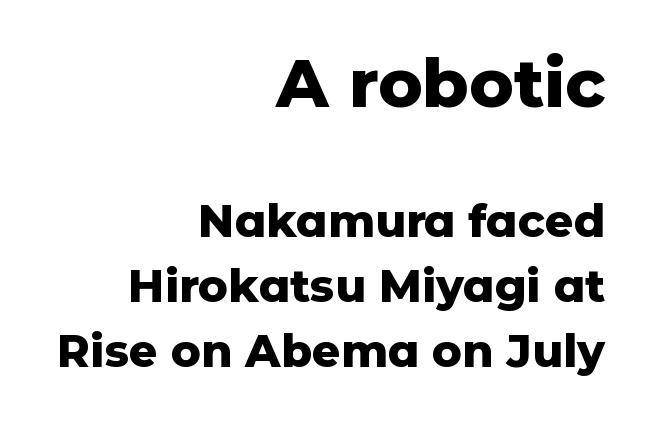
The lines sit at an ordinary, default distance from one another. These two chunks differ in scale, with the top chunk taking the larger measure. The face used here is a sans, in the tradition of grotesques and geometrics. These lines are rendered in a variable-pitch font. Look at the stroke-to-counter ratio: heavy, a bold.
